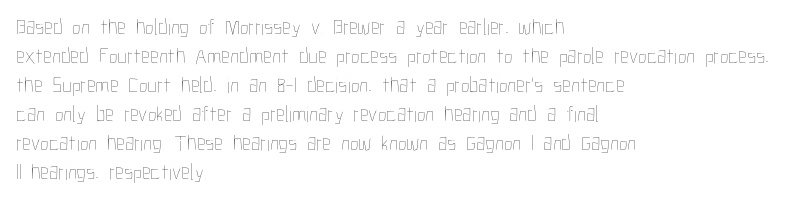
{"italic": "no", "bold": "no", "underline": "no", "align": "left", "line_spacing": "normal", "line_spacing_ratio": 1.32, "letter_spacing": "normal", "letter_spacing_em": 0.0, "glyph_px": 22}
